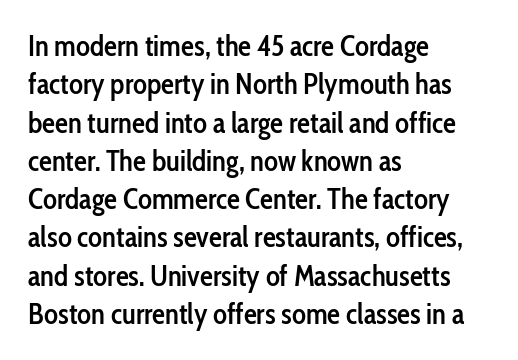
The image shows 29 px semibold, condensed sans-serif type, upright; set left-aligned, normal line spacing (1.32x), normal letter spacing, not underlined; low stroke contrast and a medium x-height.
